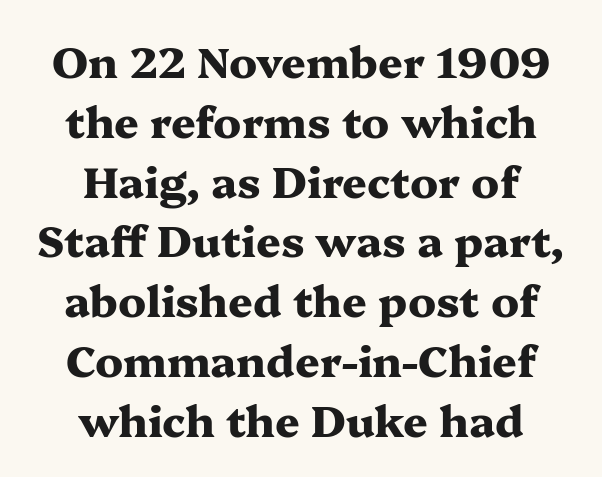
{"serif": "yes", "italic": "no", "bold": "yes", "weight": "heavy", "width": "wide", "stroke_contrast": "medium", "x_height": "medium", "monospaced": "no", "underline": "no", "align": "center", "line_spacing": "normal", "line_spacing_ratio": 1.39, "letter_spacing": "normal", "letter_spacing_em": 0.0, "glyph_px": 43}
